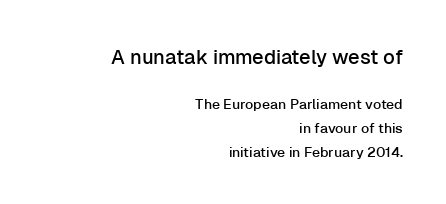
Descenders are the only things crossing below the line. Top chunk: large. Bottom chunk: small. The rendering keeps characters at their native spacing. Compared with a flush-left layout, this one pins lines to the opposite, right side. A typesetter would mark this as roman, not italic.
